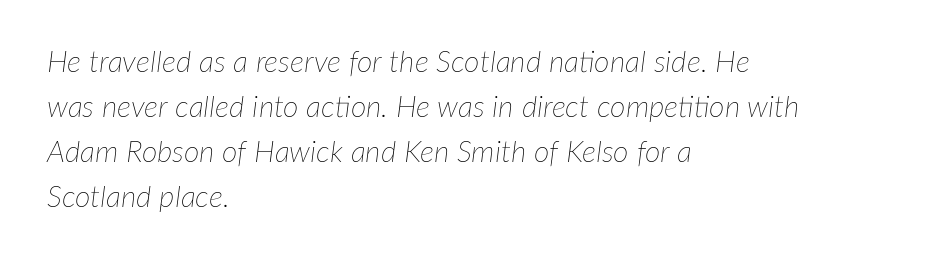
{"italic": "yes", "lean": "right", "slant_degrees": 7, "bold": "no", "weight": "thin", "width": "normal", "stroke_contrast": "low", "x_height": "medium", "monospaced": "no", "underline": "no", "align": "left", "line_spacing": "normal", "line_spacing_ratio": 1.5, "letter_spacing": "normal", "letter_spacing_em": 0.0, "glyph_px": 30}
